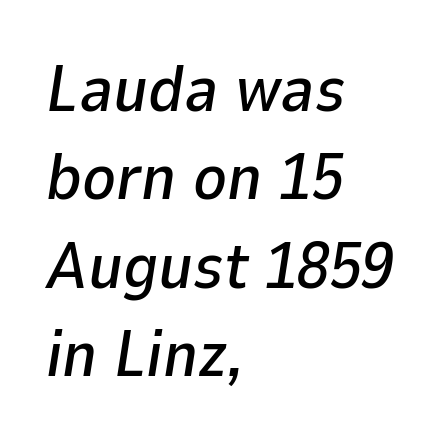
{"italic": "yes", "lean": "right", "slant_degrees": 9, "width": "normal", "stroke_contrast": "low", "x_height": "medium", "monospaced": "no", "underline": "no", "align": "left", "line_spacing": "normal", "line_spacing_ratio": 1.38, "letter_spacing": "normal", "letter_spacing_em": 0.0, "glyph_px": 64}
